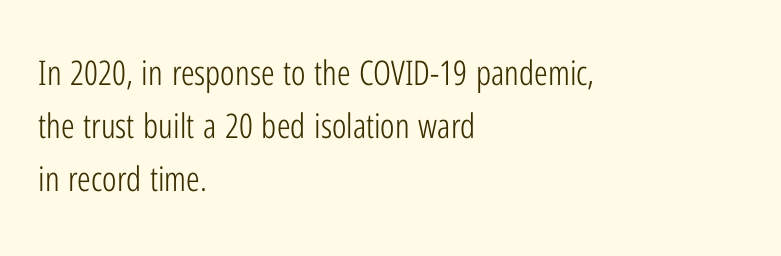
The letters look calm and open, with moderate or lighter stems. The rendering uses natural spacing where letterforms have individual widths. Honestly, the row spacing looks completely unremarkable. Glyph-to-glyph distance matches everyday printed text. Nothing sits at the stroke ends, so this counts as sans-serif. Descenders are the only things crossing below the line.
